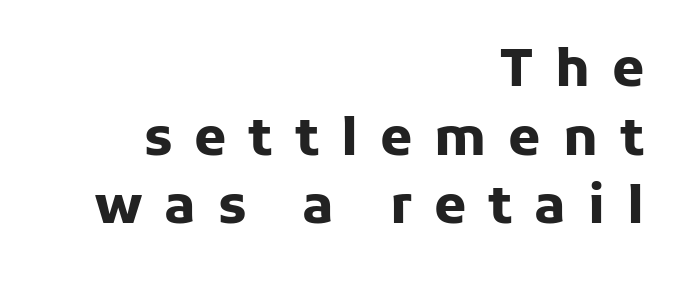
The image shows 52 px heavy sans-serif type, upright; set right-aligned, normal line spacing (1.32x), unusually wide letter spacing (+0.42 em), not underlined; low stroke contrast and a medium x-height.
